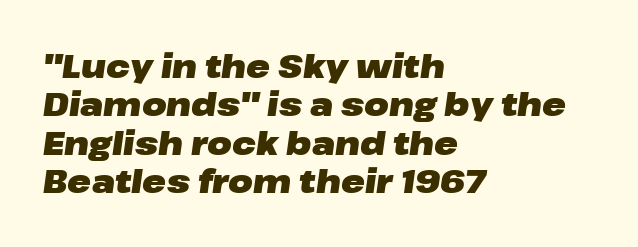
Q: Is the text bold? A: Yes.
Q: Is the text italic (slanted)? A: Yes, it leans right by about 8 degrees.
Q: Is the text underlined? A: No.
Q: How is the paragraph aligned? A: Left-aligned.
Q: Is the spacing between letters normal or unusually wide? A: Normal.
Q: Width (condensed, normal, or wide)? A: Wide.
Q: Stroke contrast? A: Low.
Q: x-height? A: Medium.
Q: Monospaced? A: No.
